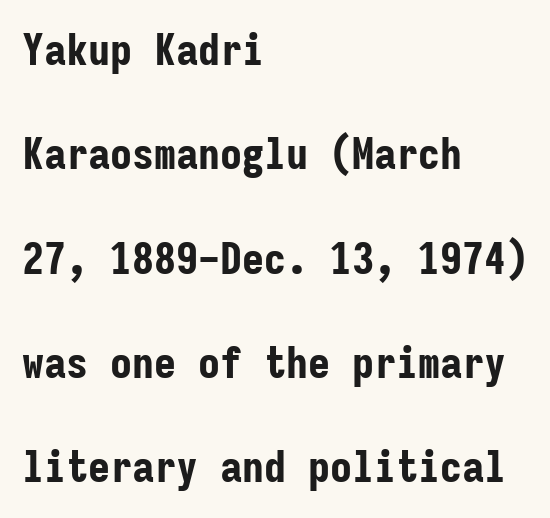
What kind of face is this? One without serifs — a sans. The rendering keeps characters at their native spacing. You can tell it's not italic because the verticals are truly vertical. Summary of weight: heavy, a full bold. Leading is clearly above the norm, producing a sparse column.
